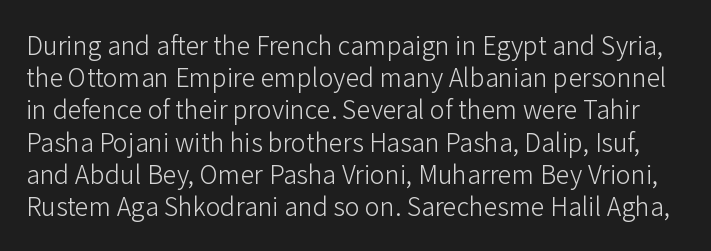
The image shows 25 px text type, upright; set normal line spacing (1.29x), normal letter spacing, not underlined.
